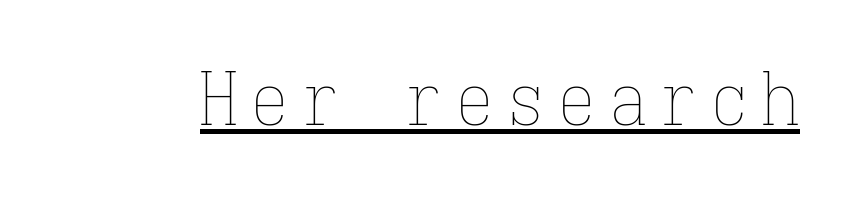
Q: Is the text bold? A: No.
Q: Is the text italic (slanted)? A: No, it is upright.
Q: Is the text underlined? A: Yes.
Q: Width (condensed, normal, or wide)? A: Condensed.
Q: Stroke contrast? A: Low.
Q: x-height? A: Medium.
Q: Monospaced? A: Yes.
